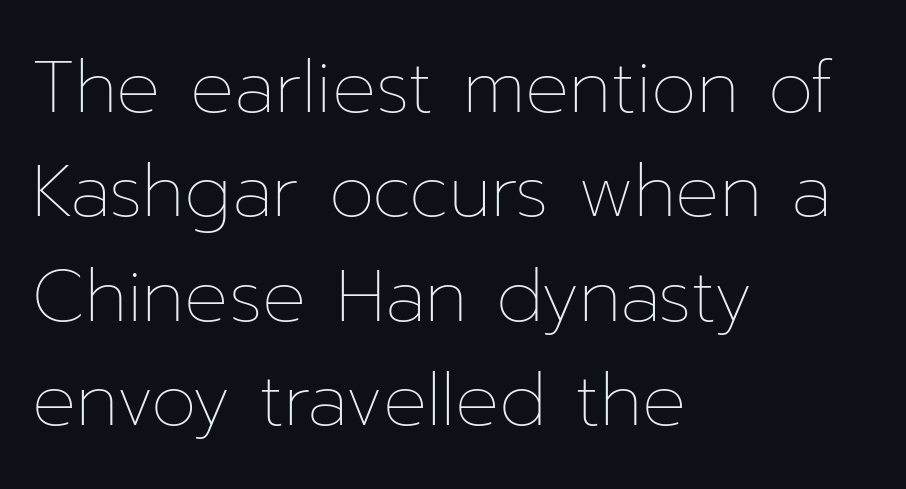
The tracking reads as untouched default to a designer's eye. The line-height multiplier appears to be the usual default. The typography opts for an upright posture over an oblique one. Any mark beneath the type? The region is blank. Weight: not bold — regular or lighter. The compositor pushed each line to the left boundary.
